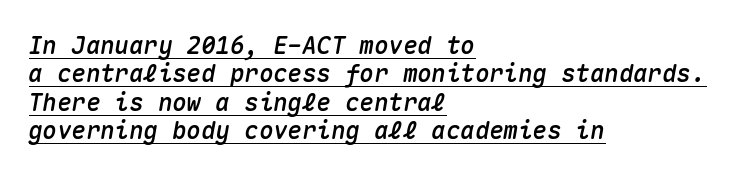
Q: Is the text italic (slanted)? A: Yes, it leans right by about 10 degrees.
Q: Is the text underlined? A: Yes.
Q: How is the paragraph aligned? A: Left-aligned.
Q: Is the spacing between letters normal or unusually wide? A: Normal.
